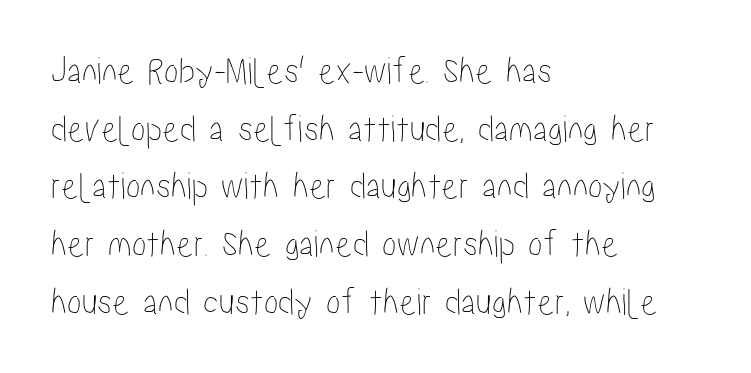
{"italic": "no", "width": "condensed", "stroke_contrast": "low", "x_height": "medium", "monospaced": "no", "underline": "no", "align": "left", "line_spacing": "normal", "line_spacing_ratio": 1.48, "letter_spacing": "normal", "letter_spacing_em": 0.0, "glyph_px": 39}
